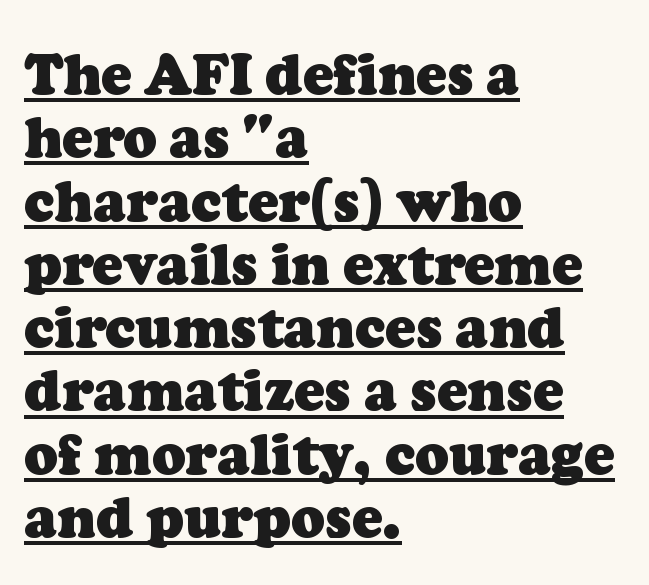
Compared with a centered layout, this one pins lines to the left instead. Glance below the letters and you will spot a drawn line. Observe the serifs anchoring each vertical stroke in this sample. A typesetter would call this proportional, since set widths differ per character. The horizontal fit of the characters is conventional and even. Strong, thick strokes mark this as bold type.
